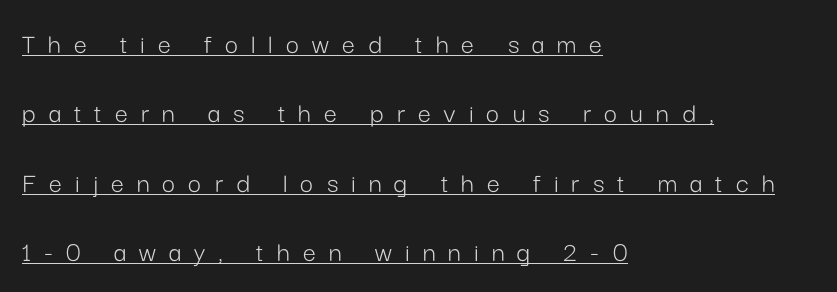
The words here are underlined. The type is letterspaced generously, with wide tracking. The letters advance in unequal steps, a hallmark of proportional type. These lines stand farther apart than default settings would place them.
